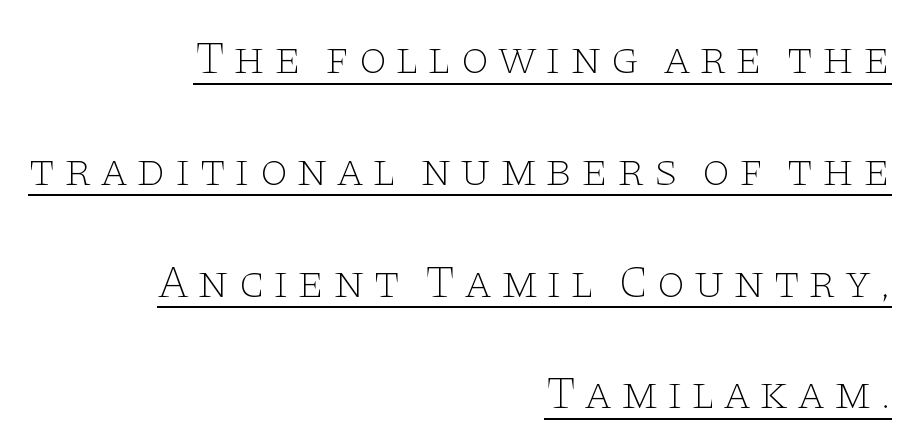
Horizontal alignment here is rightward, an uncommon choice for prose. Here the designer chose a conventional face with non-uniform glyph widths. A serif font was chosen for this passage. Each line of the rendering has a horizontal stroke beneath the glyphs. The letters stand straight up with perfectly vertical stems.
